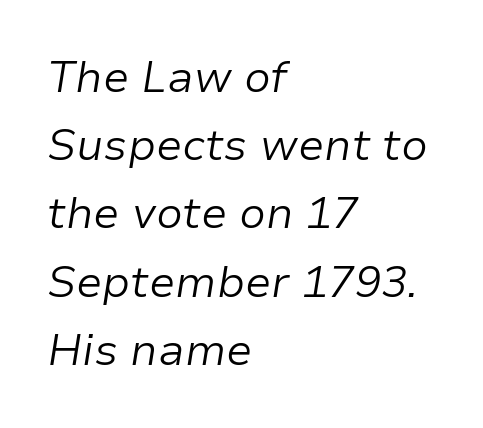
Q: Is the text bold? A: No.
Q: Is the text italic (slanted)? A: Yes, it leans right by about 9 degrees.
Q: Is the text underlined? A: No.
Q: How is the paragraph aligned? A: Left-aligned.
Q: Is the spacing between letters normal or unusually wide? A: Normal.
Q: Is the spacing between lines tight, normal or loose? A: Normal.
Q: Width (condensed, normal, or wide)? A: Normal.
Q: Stroke contrast? A: Low.
Q: x-height? A: Medium.
Q: Monospaced? A: No.
